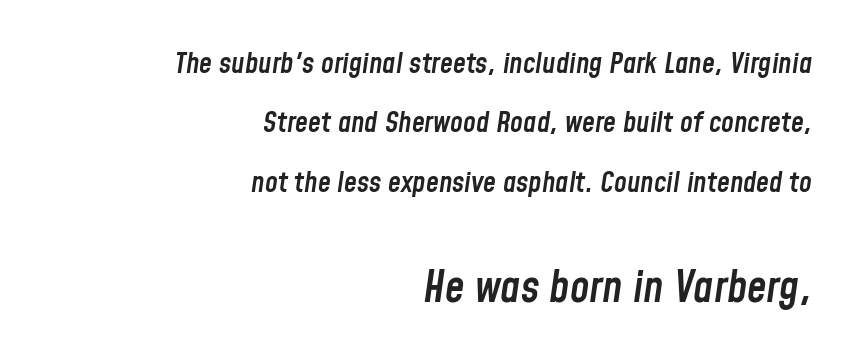
The image shows 44 px semibold, condensed type, italic (leaning right); set right-aligned, loose line spacing (2.05x), normal letter spacing, not underlined; the second (bottom) block is 1.52x larger; low stroke contrast and a medium x-height.
